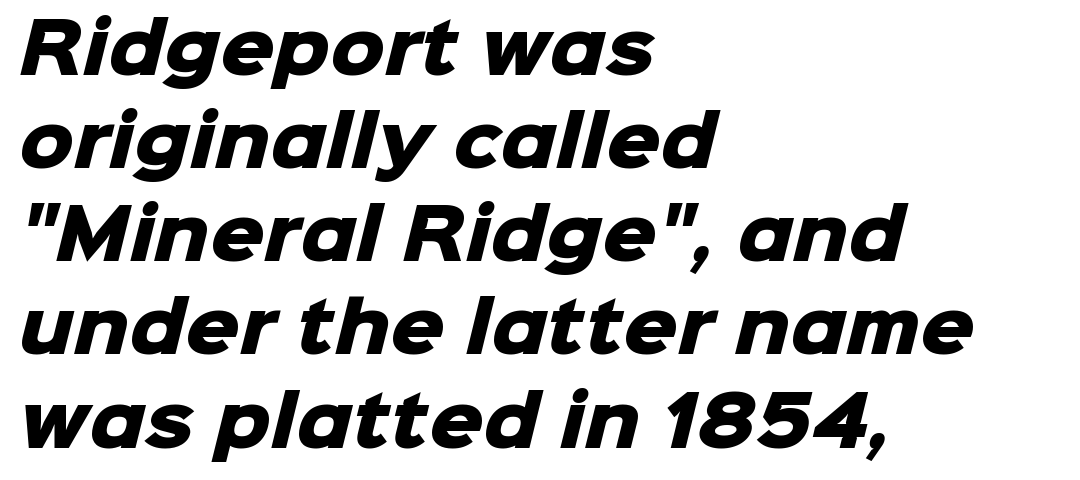
Q: Is the text bold? A: Yes.
Q: Is the typeface a serif or a sans-serif typeface? A: Sans-serif.
Q: Is the text underlined? A: No.
Q: How is the paragraph aligned? A: Left-aligned.
Q: Is the spacing between letters normal or unusually wide? A: Normal.
Q: Is the spacing between lines tight, normal or loose? A: Normal.
Q: Width (condensed, normal, or wide)? A: Normal.
Q: Stroke contrast? A: Low.
Q: x-height? A: Medium.
Q: Monospaced? A: No.
